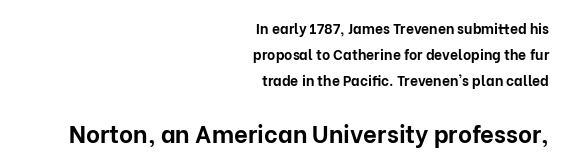
{"italic": "no", "bold": "yes", "underline": "no", "align": "right", "line_spacing_ratio": 1.86, "letter_spacing": "normal", "letter_spacing_em": 0.0, "larger_block": "second", "size_ratio": 1.71, "glyph_px": 24}
